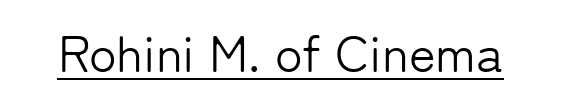
Q: Is the text bold? A: No.
Q: Is the text italic (slanted)? A: No, it is upright.
Q: Is the typeface a serif or a sans-serif typeface? A: Sans-serif.
Q: Is the text underlined? A: Yes.
Q: Is the spacing between letters normal or unusually wide? A: Normal.
Q: Width (condensed, normal, or wide)? A: Normal.
Q: Stroke contrast? A: Low.
Q: x-height? A: Medium.
Q: Monospaced? A: No.
